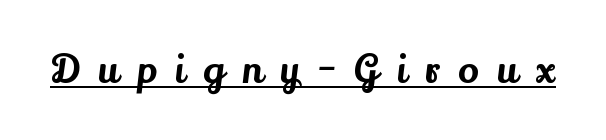
Q: Is the text italic (slanted)? A: Yes.
Q: Is the typeface a serif or a sans-serif typeface? A: Serif.
Q: Is the text underlined? A: Yes.
Q: Is the spacing between letters normal or unusually wide? A: Unusually wide.
Q: Width (condensed, normal, or wide)? A: Normal.
Q: Stroke contrast? A: Medium.
Q: x-height? A: Small.
Q: Monospaced? A: No.
